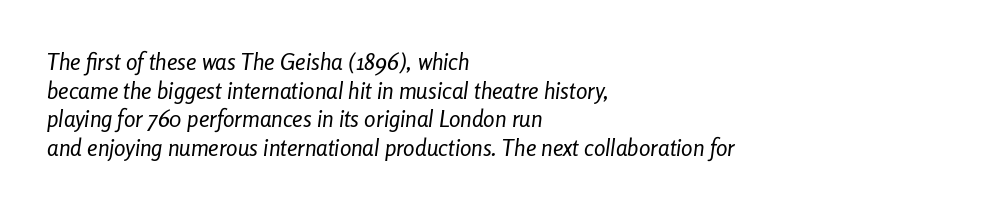
The face used here is rendered with its standard letterfit. The baseline area is clear. Unbolded letterforms with no extra heft. Observe the lean: these are italic letterforms.
